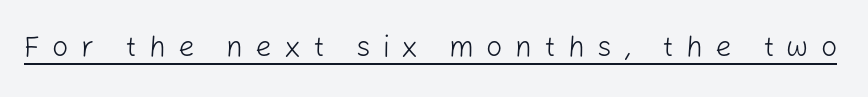
{"serif": "no", "italic": "no", "bold": "no", "weight": "light", "width": "normal", "stroke_contrast": "low", "x_height": "medium", "monospaced": "no", "underline": "yes", "letter_spacing": "wide", "letter_spacing_em": 0.42, "glyph_px": 29}
